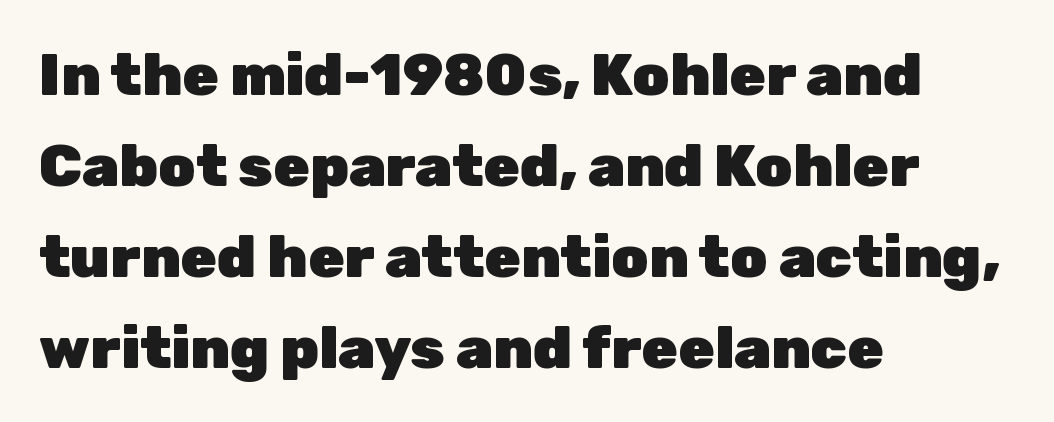
Italic? Not at all — the glyphs are vertical. What stands out about the letter spacing? Nothing — it is the standard amount. Compared with a centered layout, this one pins lines to the left instead. The specimen omits any rule beneath the text block's lines.
